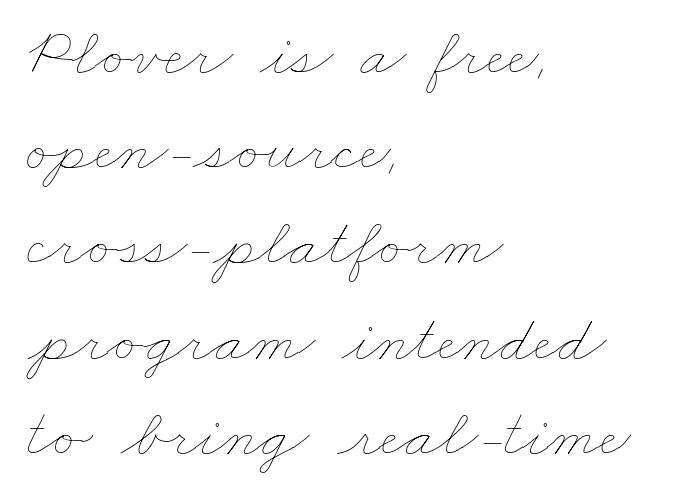
Q: Is the text bold? A: No.
Q: Is the text underlined? A: No.
Q: How is the paragraph aligned? A: Left-aligned.
Q: Is the spacing between letters normal or unusually wide? A: Normal.
Q: Is the spacing between lines tight, normal or loose? A: Normal.
Q: Width (condensed, normal, or wide)? A: Wide.
Q: Stroke contrast? A: Low.
Q: x-height? A: Small.
Q: Monospaced? A: No.
